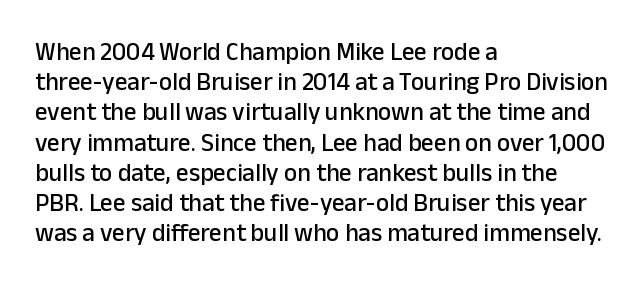
{"italic": "no", "underline": "no", "align": "left", "line_spacing_ratio": 1.21, "letter_spacing": "normal", "letter_spacing_em": 0.0, "glyph_px": 25}
